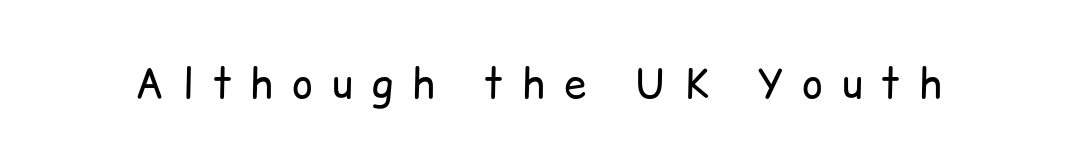
Q: Is the text bold? A: No.
Q: Is the text italic (slanted)? A: No, it is upright.
Q: Is the typeface a serif or a sans-serif typeface? A: Sans-serif.
Q: Is the text underlined? A: No.
Q: Is the spacing between letters normal or unusually wide? A: Unusually wide.
Q: Width (condensed, normal, or wide)? A: Normal.
Q: Stroke contrast? A: Low.
Q: x-height? A: Medium.
Q: Monospaced? A: No.
